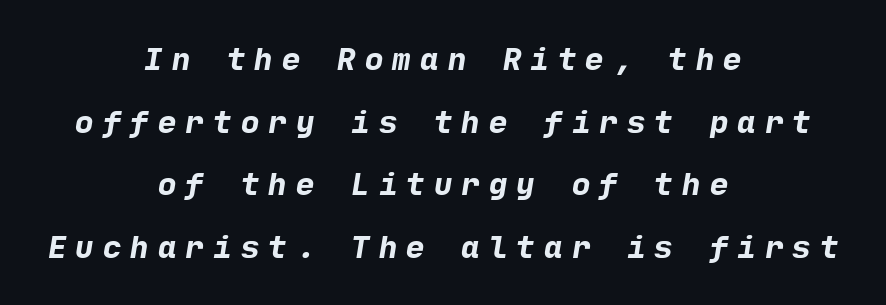
The image shows 31 px bold sans-serif type; set centered, loose line spacing (2.02x), unusually wide letter spacing (+0.29 em), not underlined; low stroke contrast and a medium x-height.
